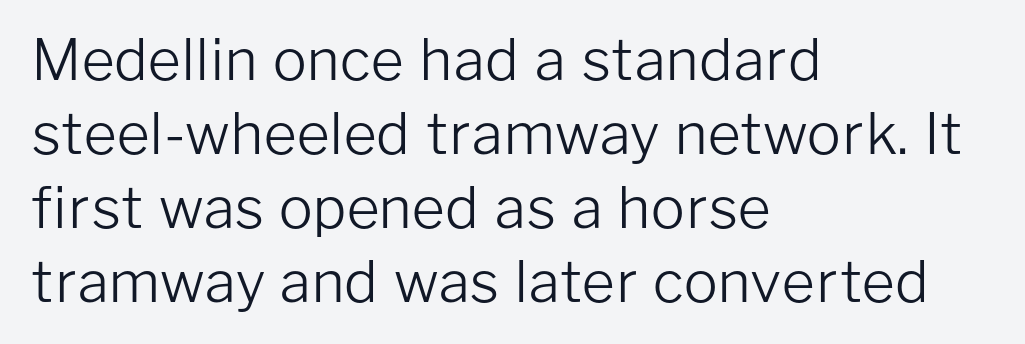
The image shows 57 px light sans-serif type, upright; set left-aligned, normal line spacing (1.3x), normal letter spacing, not underlined; low stroke contrast and a medium x-height.
